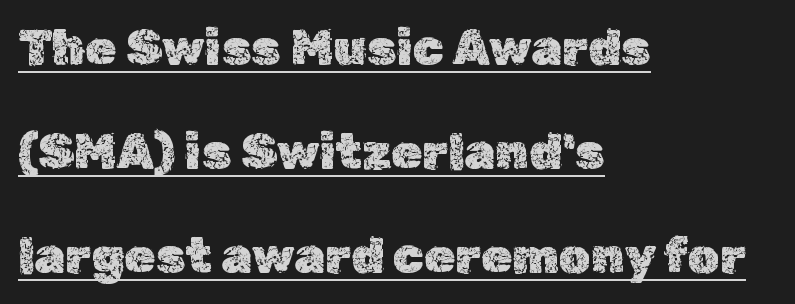
Compared with a centered layout, this one pins lines to the left instead. A typesetter would call this leading open, well beyond the default. Compared with undecorated copy, this sample adds a rule below the words. Posture: vertical.
